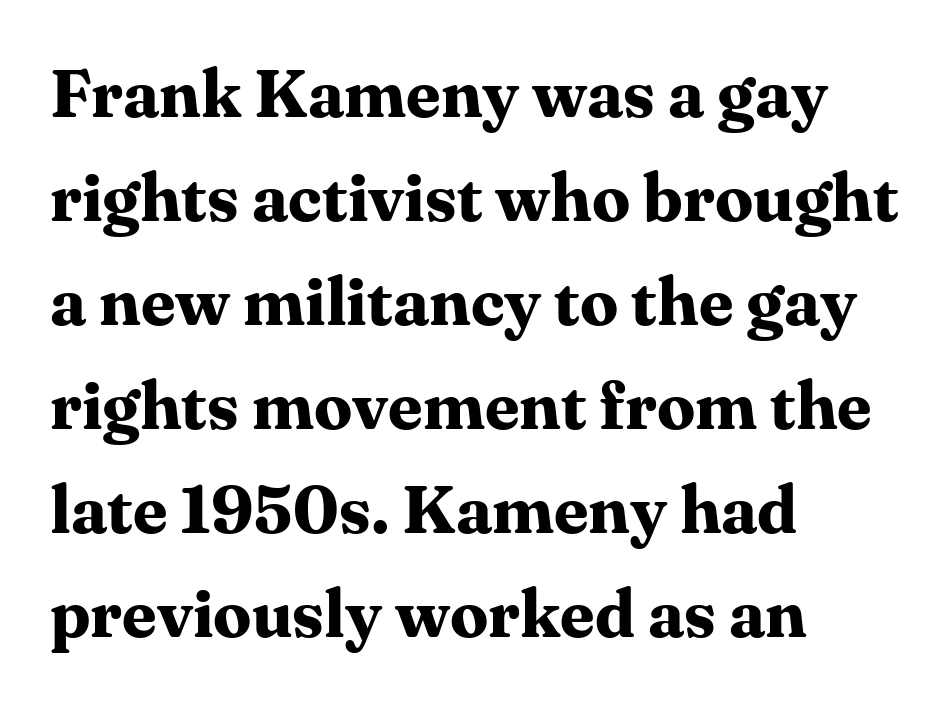
The image shows 68 px bold serif type, upright; set left-aligned, normal line spacing (1.53x), normal letter spacing, not underlined; medium stroke contrast and a medium x-height.
